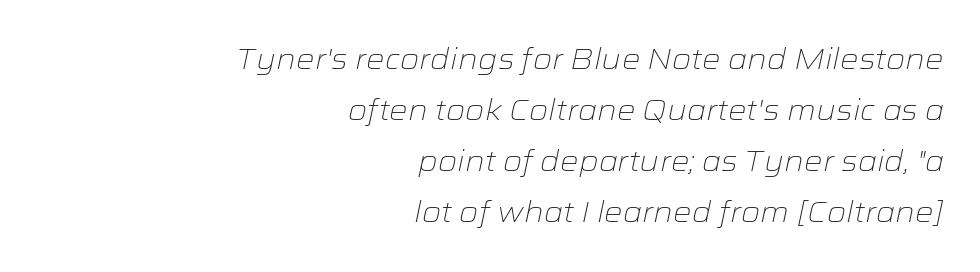
{"italic": "yes", "lean": "right", "slant_degrees": 12, "bold": "no", "weight": "light", "width": "wide", "stroke_contrast": "low", "x_height": "medium", "monospaced": "no", "underline": "no", "align": "right", "line_spacing_ratio": 1.76, "letter_spacing": "normal", "letter_spacing_em": 0.0, "glyph_px": 29}
